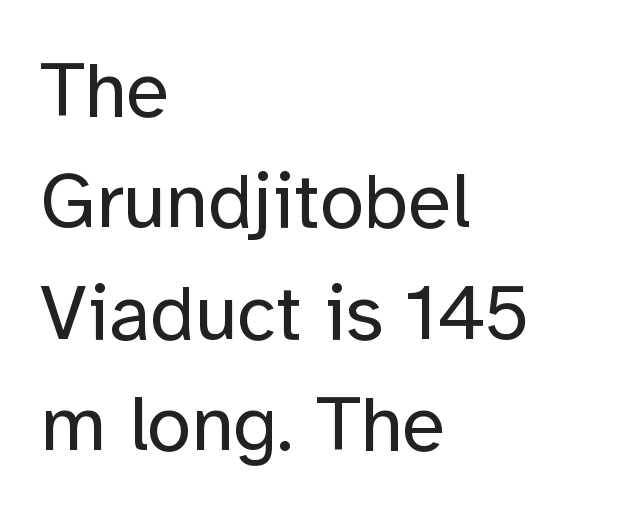
The image shows 79 px regular-weight sans-serif type, upright; set left-aligned, normal line spacing (1.41x), normal letter spacing, not underlined; low stroke contrast and a medium x-height.
